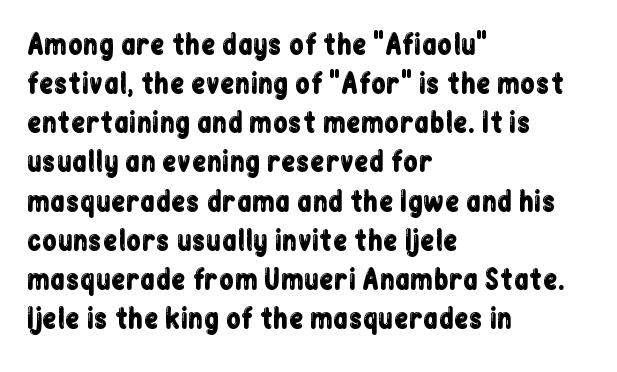
The image shows 27 px text type, upright; set left-aligned, normal line spacing (1.45x), normal letter spacing, not underlined.
